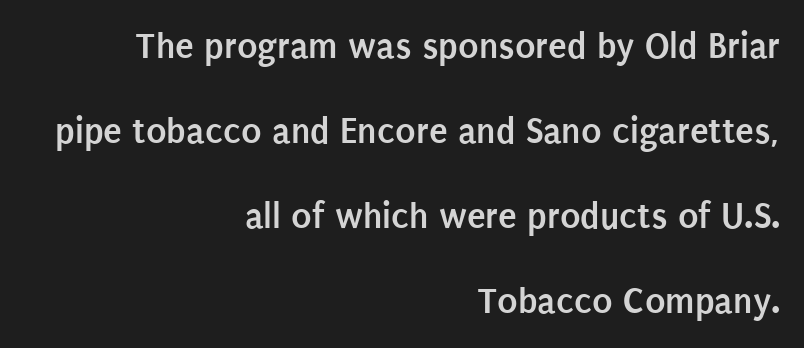
The image shows 38 px semibold, condensed sans-serif type, upright; set right-aligned, loose line spacing (2.24x), normal letter spacing, not underlined; low stroke contrast and a large x-height.
